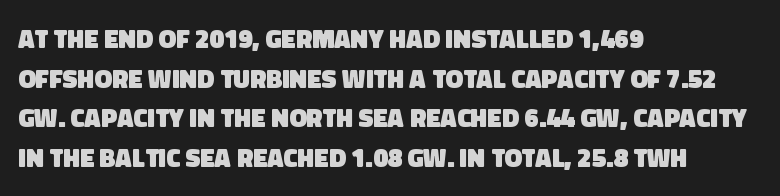
Casual observation: everything's shoved over to the left. Decoration check: the copy has no underline. Quick note: interline space is typical. Weight check: bold — yes, fully. How are the letters spaced? Ordinarily, with no added tracking.
